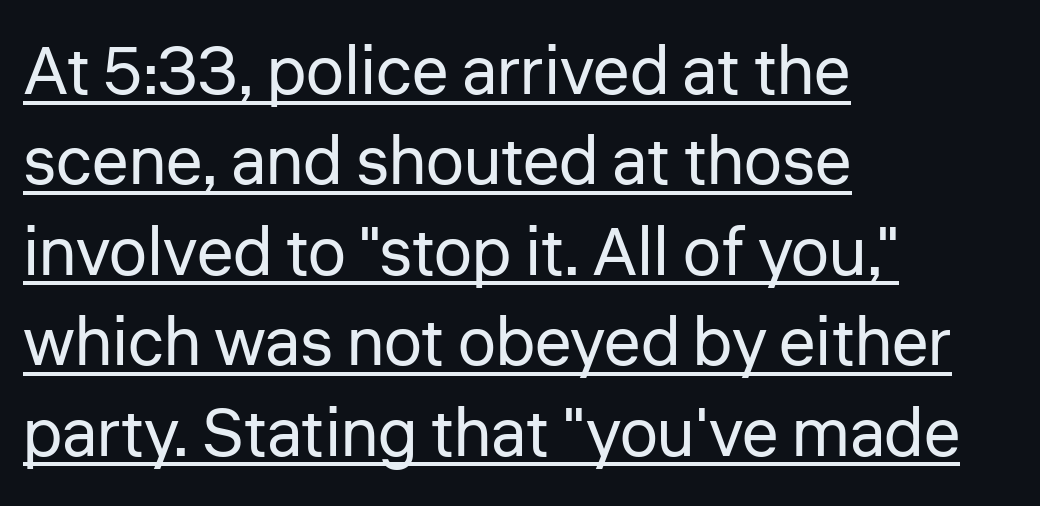
Q: Is the text bold? A: No.
Q: Is the text italic (slanted)? A: No, it is upright.
Q: Is the typeface a serif or a sans-serif typeface? A: Sans-serif.
Q: Is the text underlined? A: Yes.
Q: How is the paragraph aligned? A: Left-aligned.
Q: Is the spacing between letters normal or unusually wide? A: Normal.
Q: Is the spacing between lines tight, normal or loose? A: Normal.
Q: Width (condensed, normal, or wide)? A: Normal.
Q: Stroke contrast? A: Low.
Q: x-height? A: Medium.
Q: Monospaced? A: No.
